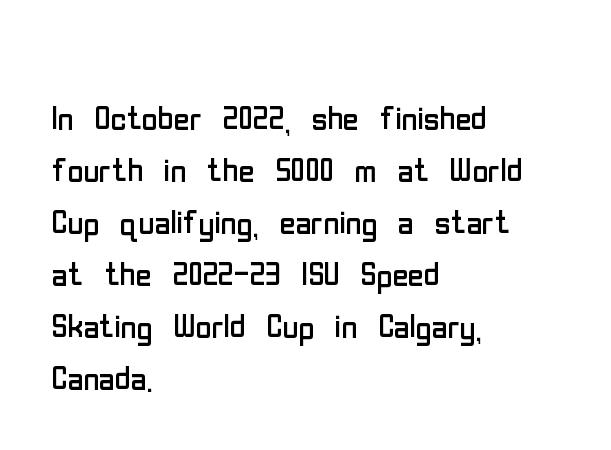
Q: Is the text bold? A: No.
Q: Is the text italic (slanted)? A: No, it is upright.
Q: Is the typeface a serif or a sans-serif typeface? A: Sans-serif.
Q: Is the text underlined? A: No.
Q: How is the paragraph aligned? A: Left-aligned.
Q: Is the spacing between letters normal or unusually wide? A: Normal.
Q: Width (condensed, normal, or wide)? A: Condensed.
Q: Stroke contrast? A: Low.
Q: x-height? A: Medium.
Q: Monospaced? A: No.
